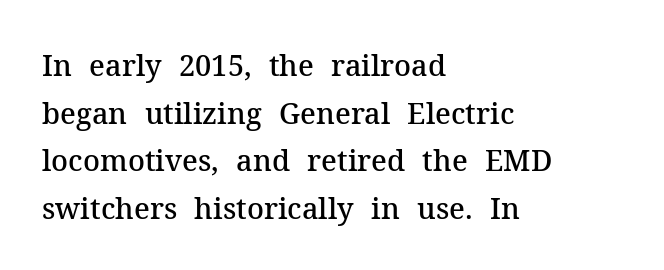
The image shows 29 px semibold serif type, upright; set left-aligned, normal line spacing (1.64x), normal letter spacing, not underlined; medium stroke contrast and a medium x-height.
